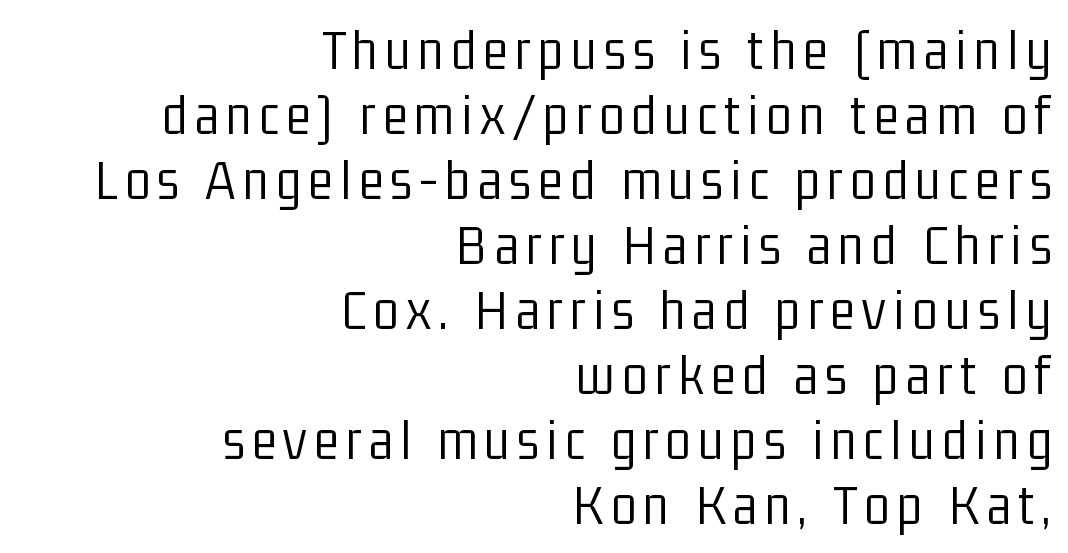
{"serif": "no", "italic": "no", "bold": "no", "weight": "light", "width": "condensed", "stroke_contrast": "low", "x_height": "medium", "monospaced": "no", "underline": "no", "align": "right", "line_spacing": "tight", "line_spacing_ratio": 1.12, "glyph_px": 58}
